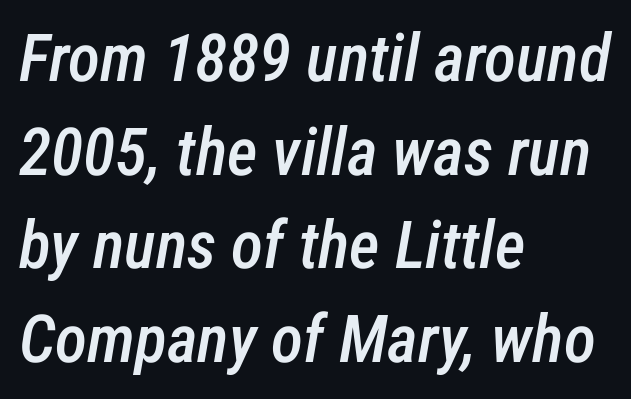
{"italic": "yes", "lean": "right", "slant_degrees": 12, "bold": "semi", "weight": "semibold", "width": "condensed", "stroke_contrast": "low", "x_height": "medium", "monospaced": "no", "underline": "no", "align": "left", "line_spacing": "normal", "line_spacing_ratio": 1.42, "letter_spacing": "normal", "letter_spacing_em": 0.0, "glyph_px": 66}
